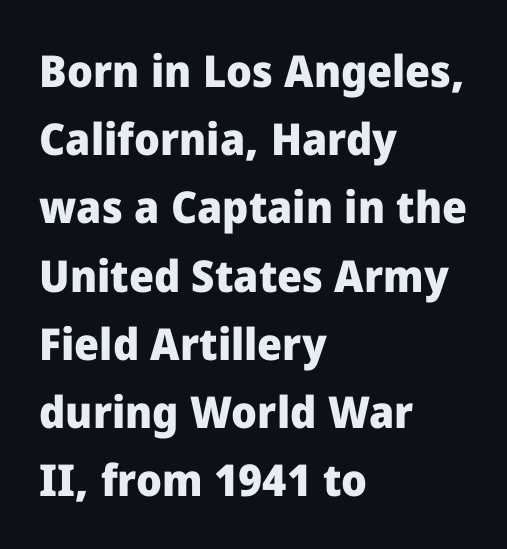
The lettering stays uniformly vertical, giving the passage a roman look. The letterforms sit shoulder to shoulder at normal distance. Typographic density is high because the face is bold. These lines are rendered in a variable-pitch font. Check where the strokes stop: nothing finishes them off — pure sans.
